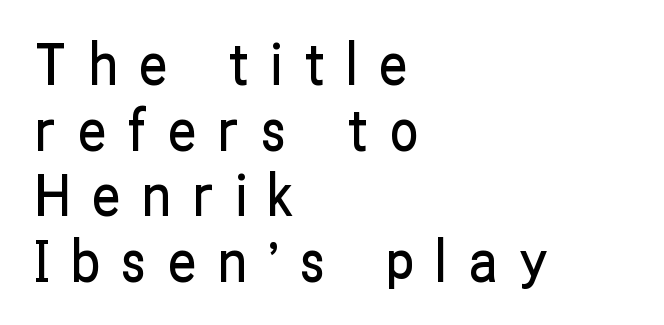
Designer's note — italics off, roman on. Underlining? Definitely not there. The tracking reads as deliberately expanded to a designer's eye. Letterform terminals end flat and unadorned throughout the passage.
